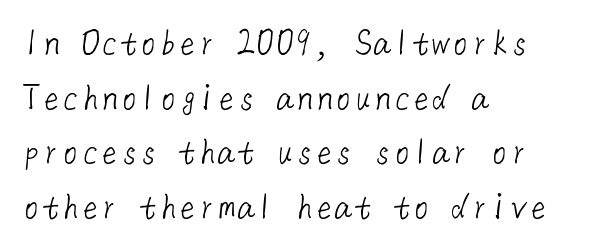
{"serif": "no", "bold": "no", "weight": "light", "width": "normal", "stroke_contrast": "low", "x_height": "medium", "underline": "no", "align": "left", "line_spacing": "normal", "line_spacing_ratio": 1.4, "letter_spacing": "normal", "letter_spacing_em": 0.0, "glyph_px": 39}
